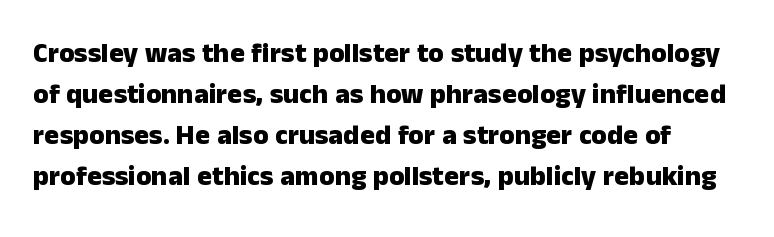
Character widths vary here, with narrow letters taking less room than wide ones. Students, note that the glyphs here touch the page at normal intervals. A typesetter would call this leading conventional body-copy spacing. Heavy, bold letterforms. Honestly, there is no underline to notice here at all. Posture: upright roman.
